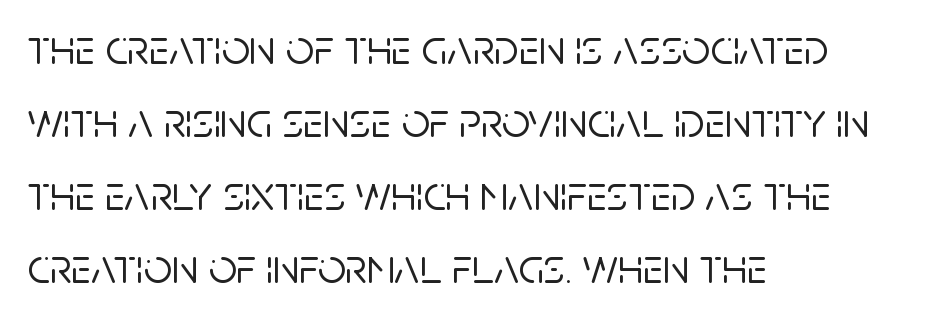
Q: Is the text italic (slanted)? A: No, it is upright.
Q: Is the typeface a serif or a sans-serif typeface? A: Sans-serif.
Q: Is the text underlined? A: No.
Q: How is the paragraph aligned? A: Left-aligned.
Q: Is the spacing between letters normal or unusually wide? A: Normal.
Q: Is the spacing between lines tight, normal or loose? A: Normal.
Q: Width (condensed, normal, or wide)? A: Normal.
Q: Stroke contrast? A: Low.
Q: x-height? A: Large.
Q: Monospaced? A: No.
